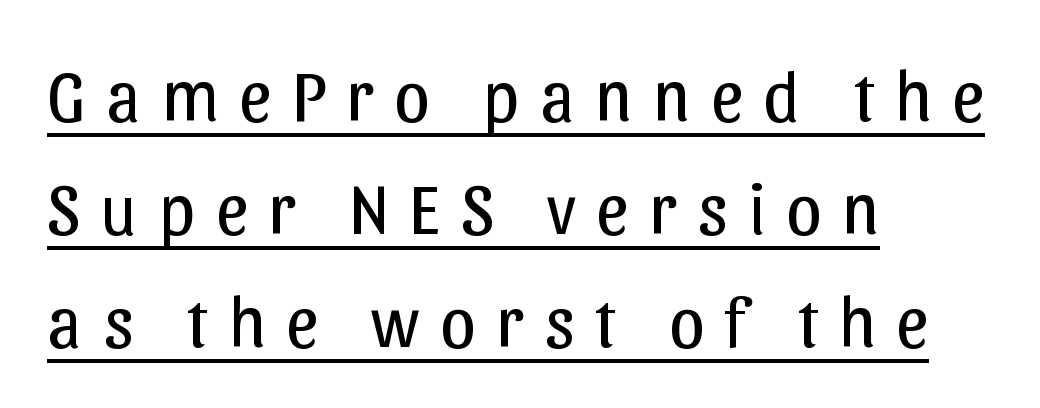
{"serif": "no", "italic": "no", "bold": "no", "weight": "regular", "width": "normal", "stroke_contrast": "low", "x_height": "medium", "monospaced": "no", "underline": "yes", "align": "left", "line_spacing": "normal", "line_spacing_ratio": 1.57, "letter_spacing": "wide", "letter_spacing_em": 0.28, "glyph_px": 72}
